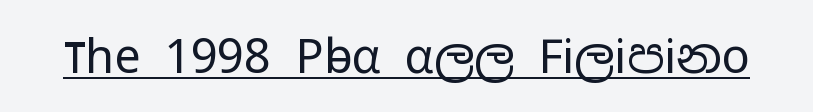
Nope, not italic — everything's standing straight. This rendering features underlined lettering. In terms of letterspacing, this is plain default setting. Nothing heavy about these letters — not bold at all.
